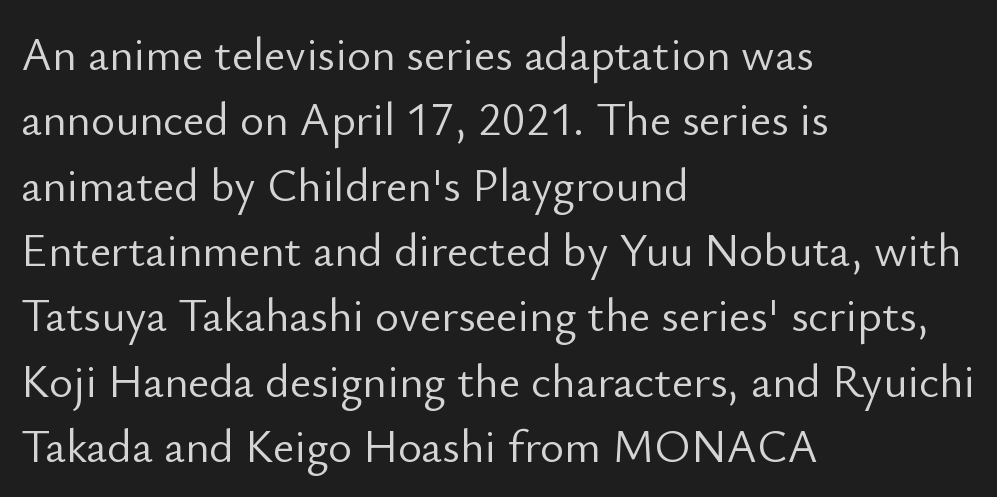
The image shows 46 px light sans-serif type, upright; set left-aligned, normal line spacing (1.42x), normal letter spacing, not underlined; low stroke contrast and a small x-height.
